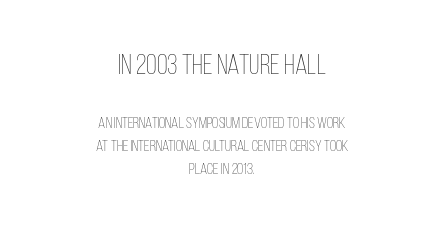
Q: Is the text bold? A: No.
Q: Is the text italic (slanted)? A: No, it is upright.
Q: Is the text underlined? A: No.
Q: How is the paragraph aligned? A: Centered.
Q: Is the spacing between letters normal or unusually wide? A: Normal.
Q: Is the spacing between lines tight, normal or loose? A: Normal.
Q: Which block of text is set in a larger size, the first (top) or the second (bottom)? A: The first (top) one.
Q: Width (condensed, normal, or wide)? A: Condensed.
Q: Stroke contrast? A: Low.
Q: x-height? A: Large.
Q: Monospaced? A: No.
